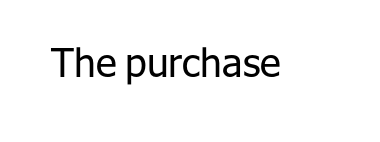
The image shows 39 px regular-weight sans-serif type, upright; set normal letter spacing, not underlined; low stroke contrast and a medium x-height.
